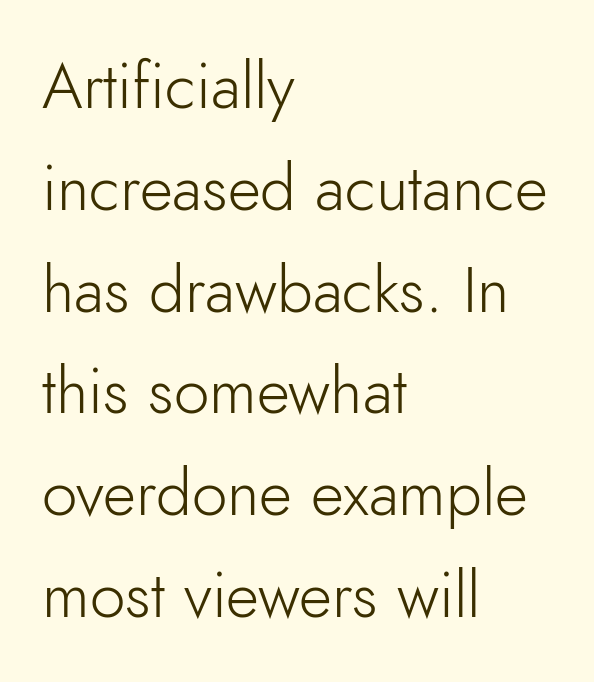
Normally led — the rows are evenly, conventionally spaced. This rendering leaves character spacing at its baseline value. The paragraph shown leans on its left margin. A clean baseline with only descenders dipping below it. Notice how the stems are strictly vertical — no italics here.
